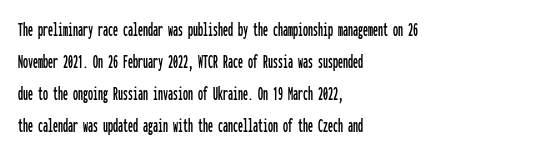
The image shows 20 px text type, upright; set left-aligned, normal line spacing (1.6x), normal letter spacing, not underlined.
